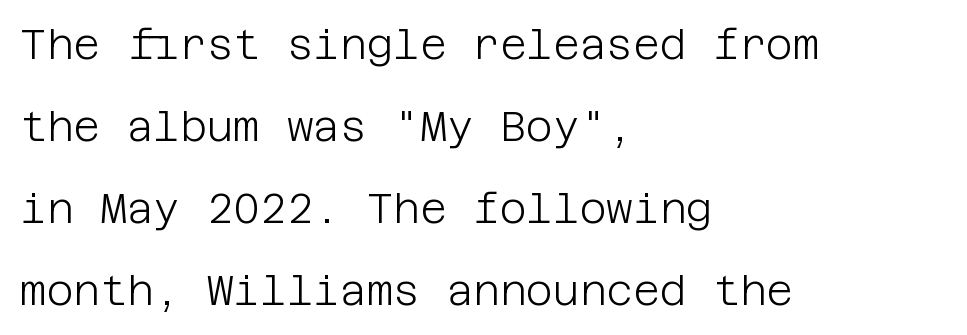
Q: Is the text bold? A: No.
Q: Is the text italic (slanted)? A: No, it is upright.
Q: Is the typeface a serif or a sans-serif typeface? A: Sans-serif.
Q: Is the text underlined? A: No.
Q: How is the paragraph aligned? A: Left-aligned.
Q: Is the spacing between letters normal or unusually wide? A: Normal.
Q: Is the spacing between lines tight, normal or loose? A: Loose.
Q: Width (condensed, normal, or wide)? A: Normal.
Q: Stroke contrast? A: Low.
Q: x-height? A: Large.
